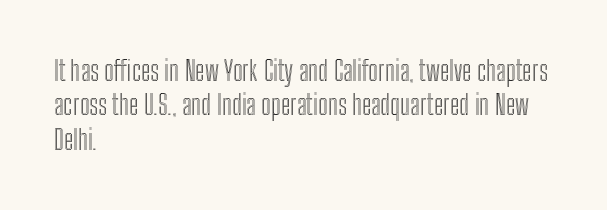
The image shows 27 px text type, upright; set left-aligned, normal line spacing (1.27x), normal letter spacing, not underlined.
